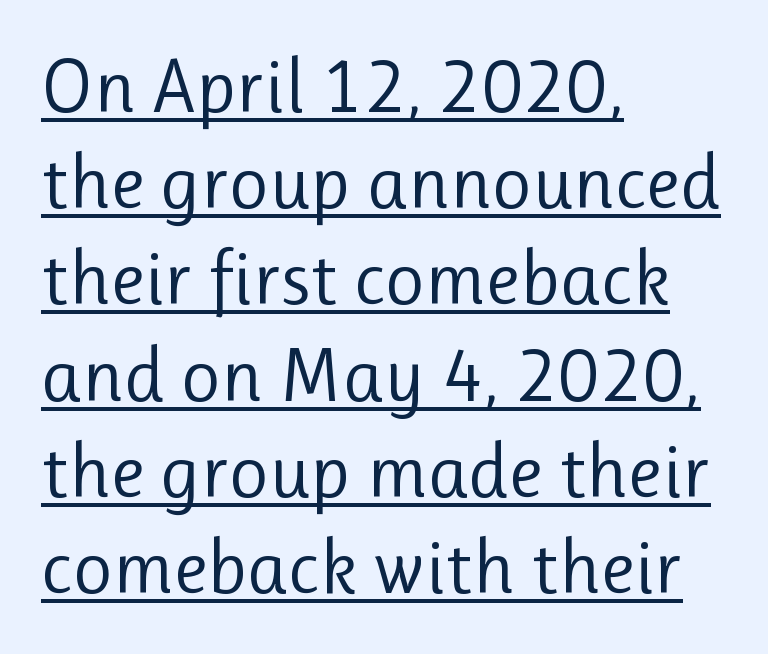
Q: Is the text bold? A: No.
Q: Is the text italic (slanted)? A: No, it is upright.
Q: Is the typeface a serif or a sans-serif typeface? A: Sans-serif.
Q: Is the text underlined? A: Yes.
Q: How is the paragraph aligned? A: Left-aligned.
Q: Is the spacing between letters normal or unusually wide? A: Normal.
Q: Is the spacing between lines tight, normal or loose? A: Normal.
Q: Width (condensed, normal, or wide)? A: Normal.
Q: Stroke contrast? A: Low.
Q: x-height? A: Medium.
Q: Monospaced? A: No.
